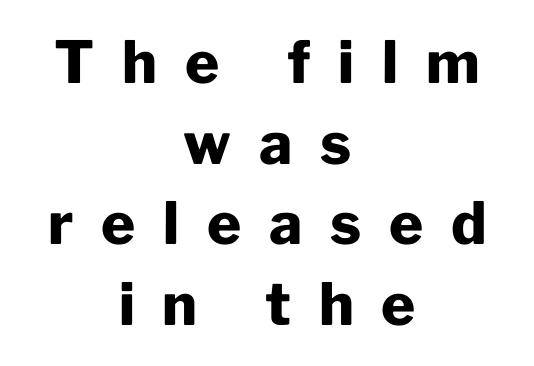
{"serif": "no", "italic": "no", "bold": "yes", "weight": "heavy", "width": "normal", "stroke_contrast": "low", "x_height": "medium", "monospaced": "no", "underline": "no", "align": "center", "line_spacing": "normal", "line_spacing_ratio": 1.39, "letter_spacing": "wide", "letter_spacing_em": 0.48, "glyph_px": 58}
